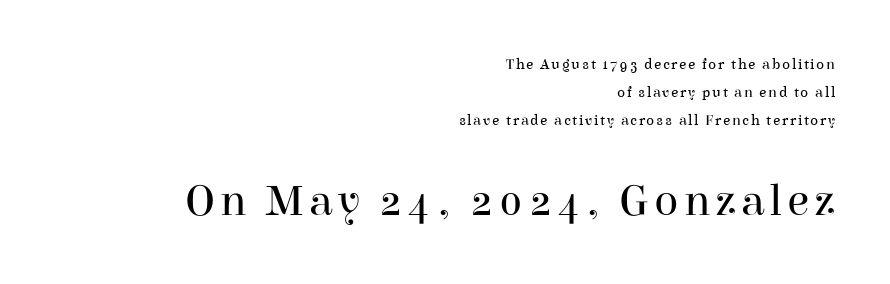
Q: Is the text bold? A: No.
Q: Is the text italic (slanted)? A: No, it is upright.
Q: Is the typeface a serif or a sans-serif typeface? A: Serif.
Q: Is the text underlined? A: No.
Q: How is the paragraph aligned? A: Right-aligned.
Q: Which block of text is set in a larger size, the first (top) or the second (bottom)? A: The second (bottom) one.
Q: Width (condensed, normal, or wide)? A: Normal.
Q: Stroke contrast? A: High.
Q: x-height? A: Medium.
Q: Monospaced? A: No.
